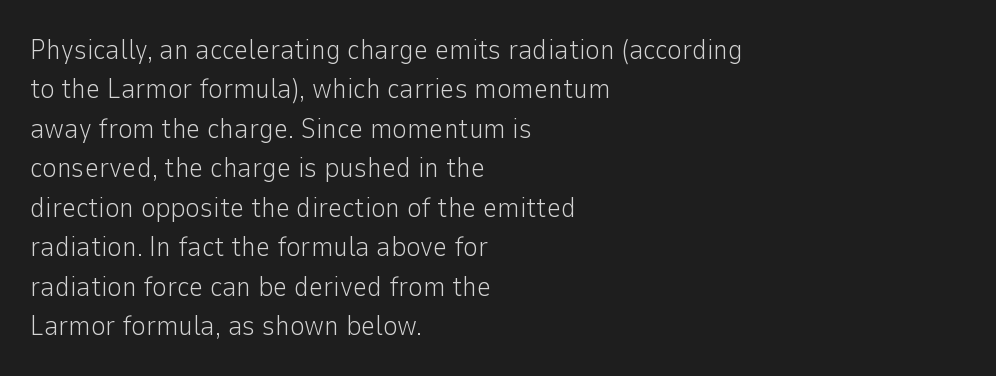
Do the characters align in a grid? No, the font is proportional. Unmarked baselines from the first word to the last. The face looks like a standard text weight, possibly lighter. Does the copy run flush right? No — it runs flush left.
